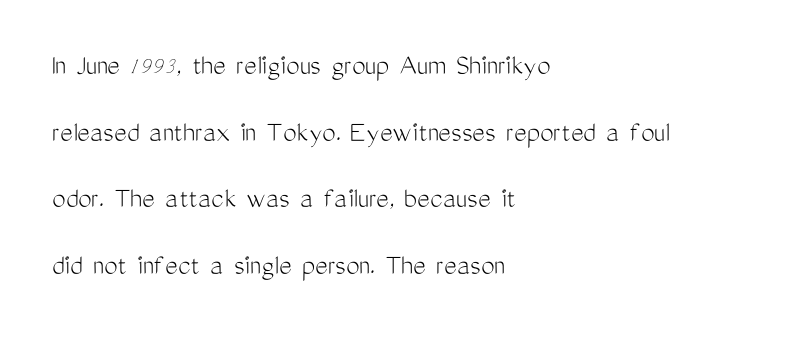
The image shows 30 px light, condensed sans-serif type, upright; set left-aligned, loose line spacing (2.22x), normal letter spacing, not underlined; medium stroke contrast and a medium x-height.
